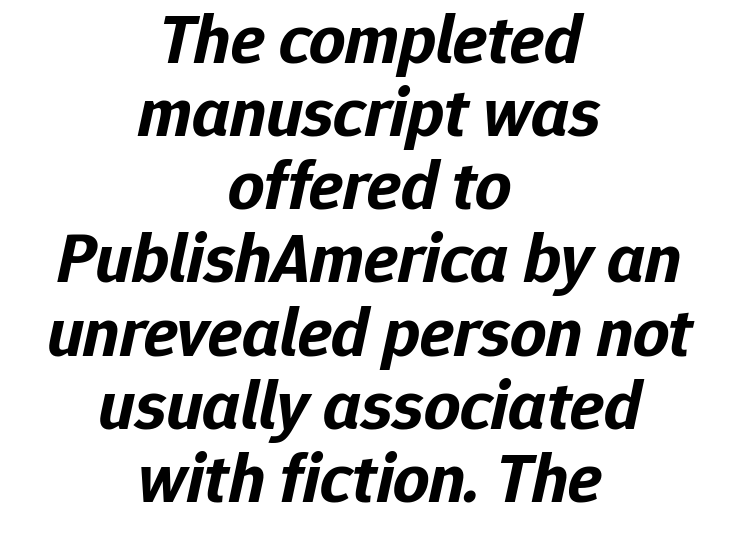
Q: Is the text bold? A: Yes.
Q: Is the text italic (slanted)? A: Yes, it leans right by about 12 degrees.
Q: Is the text underlined? A: No.
Q: How is the paragraph aligned? A: Centered.
Q: Is the spacing between letters normal or unusually wide? A: Normal.
Q: Is the spacing between lines tight, normal or loose? A: Tight.
Q: Width (condensed, normal, or wide)? A: Normal.
Q: Stroke contrast? A: Low.
Q: x-height? A: Medium.
Q: Monospaced? A: No.
